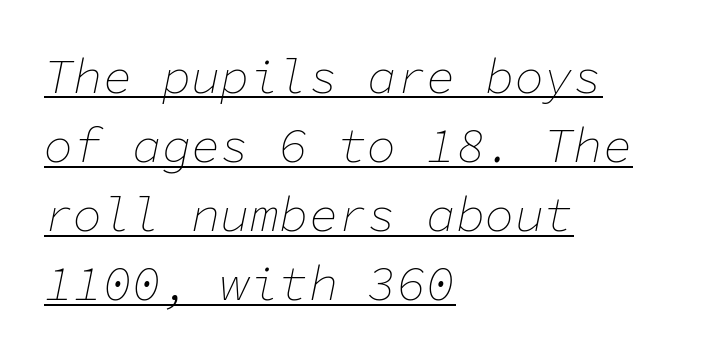
The image shows 49 px thin type, italic (leaning right), monospaced; set left-aligned, normal line spacing (1.41x), normal letter spacing, underlined; low stroke contrast and a medium x-height.
